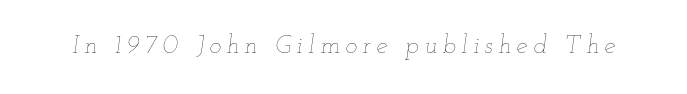
{"italic": "yes", "lean": "right", "slant_degrees": 12, "bold": "no", "underline": "no", "letter_spacing": "wide", "letter_spacing_em": 0.22, "glyph_px": 25}
